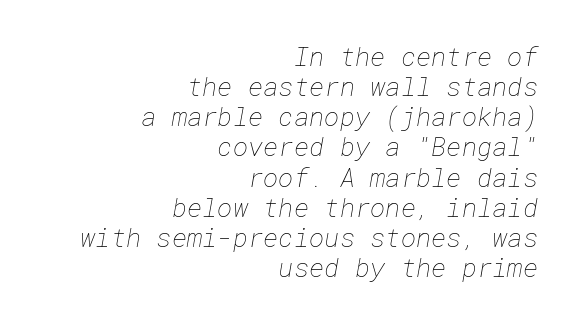
Q: Is the text bold? A: No.
Q: Is the text underlined? A: No.
Q: How is the paragraph aligned? A: Right-aligned.
Q: Is the spacing between letters normal or unusually wide? A: Normal.
